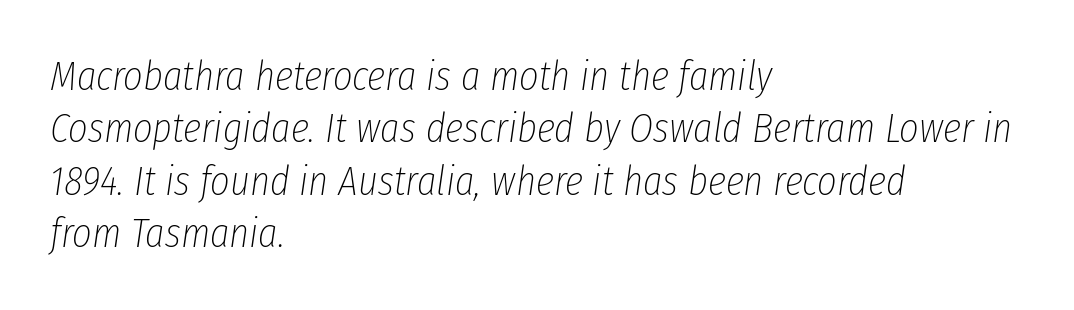
The image shows 42 px thin, condensed type, italic (leaning right); set left-aligned, normal line spacing (1.25x), normal letter spacing, not underlined; low stroke contrast and a medium x-height.
